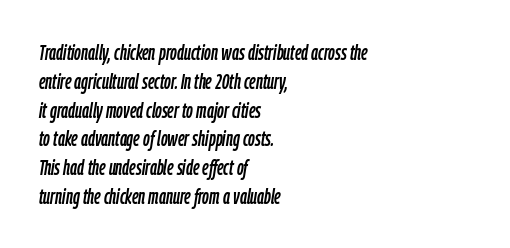
Q: Is the text italic (slanted)? A: Yes, it leans right by about 9 degrees.
Q: Is the text underlined? A: No.
Q: How is the paragraph aligned? A: Left-aligned.
Q: Is the spacing between letters normal or unusually wide? A: Normal.
Q: Is the spacing between lines tight, normal or loose? A: Normal.
